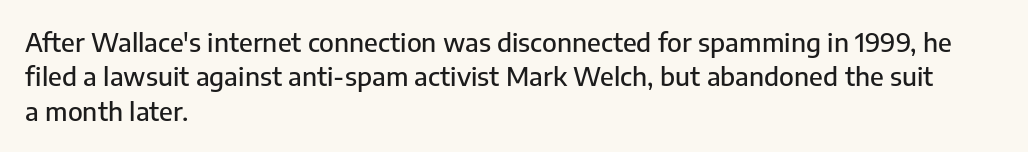
Here the glyphs are tracked normally, forming tight word shapes. Notice how the passage keeps a crisp vertical edge on the left only. A normal amount of white space separates one row of letters from the next. The string is rendered with underlining switched off.
